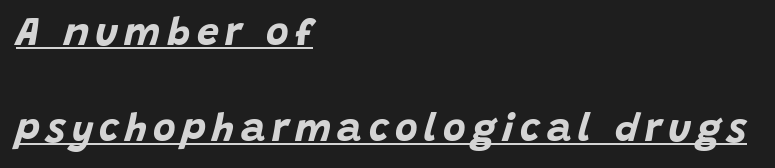
The face used here has the dense, thick strokes of a bold. This is oblique type, the kind used for emphasis or titles. Notice how the passage keeps a crisp vertical edge on the left only. Interline gaps are noticeably wide in this sample. Does a line run under the words? Yes, clearly.
